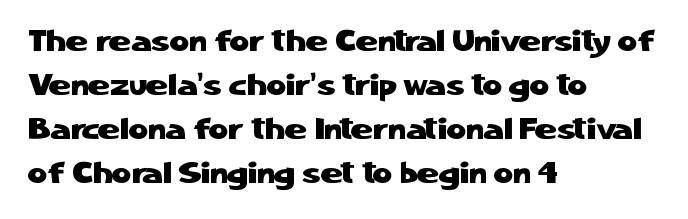
Q: Is the text italic (slanted)? A: No, it is upright.
Q: Is the typeface a serif or a sans-serif typeface? A: Sans-serif.
Q: Is the text underlined? A: No.
Q: How is the paragraph aligned? A: Left-aligned.
Q: Is the spacing between letters normal or unusually wide? A: Normal.
Q: Is the spacing between lines tight, normal or loose? A: Normal.
Q: Width (condensed, normal, or wide)? A: Normal.
Q: Stroke contrast? A: Low.
Q: x-height? A: Medium.
Q: Monospaced? A: No.
